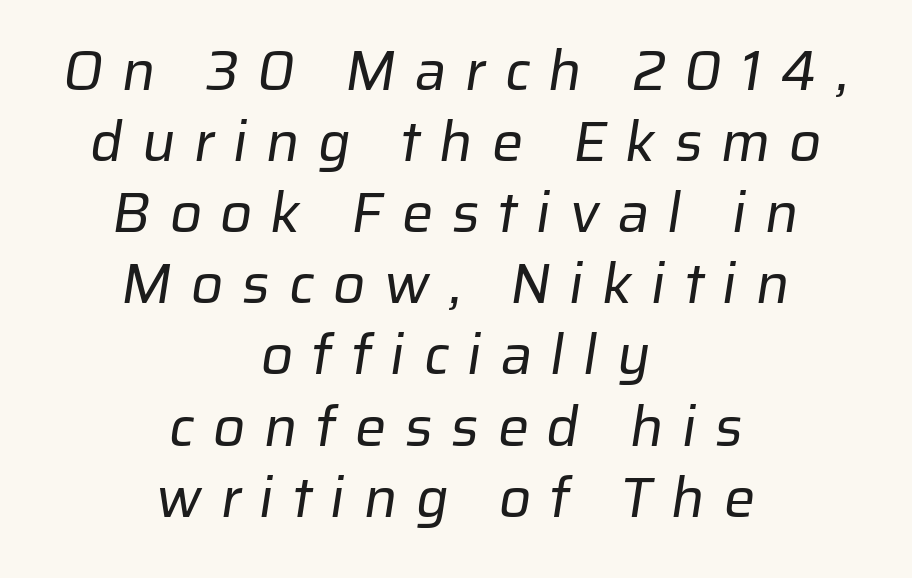
{"serif": "no", "bold": "no", "weight": "regular", "width": "normal", "stroke_contrast": "low", "x_height": "medium", "monospaced": "no", "underline": "no", "align": "center", "line_spacing": "normal", "line_spacing_ratio": 1.27, "letter_spacing": "wide", "letter_spacing_em": 0.33, "glyph_px": 56}
